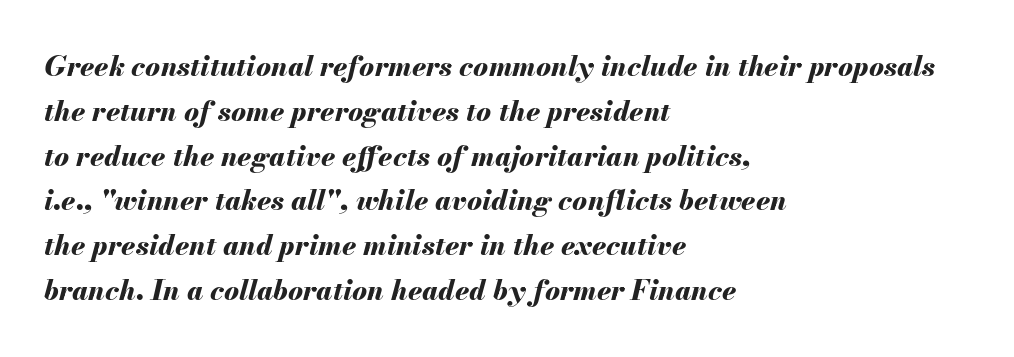
Typographic density is high because the face is bold. The designer left line spacing at the default. Designer's note — italics engaged. This sample is left-justified, so line endings fall wherever the words run out.
